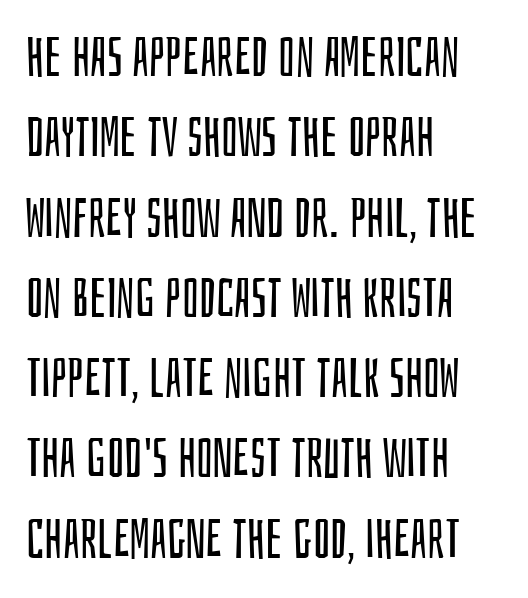
Q: Is the text bold? A: No.
Q: Is the text italic (slanted)? A: No, it is upright.
Q: Is the typeface a serif or a sans-serif typeface? A: Sans-serif.
Q: Is the text underlined? A: No.
Q: How is the paragraph aligned? A: Left-aligned.
Q: Is the spacing between letters normal or unusually wide? A: Normal.
Q: Is the spacing between lines tight, normal or loose? A: Normal.
Q: Width (condensed, normal, or wide)? A: Condensed.
Q: Stroke contrast? A: Low.
Q: x-height? A: Large.
Q: Monospaced? A: No.
